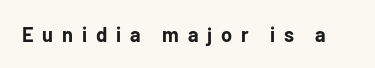
Q: Is the text bold? A: Yes.
Q: Is the text italic (slanted)? A: No, it is upright.
Q: Is the text underlined? A: No.
Q: Is the spacing between letters normal or unusually wide? A: Unusually wide.
